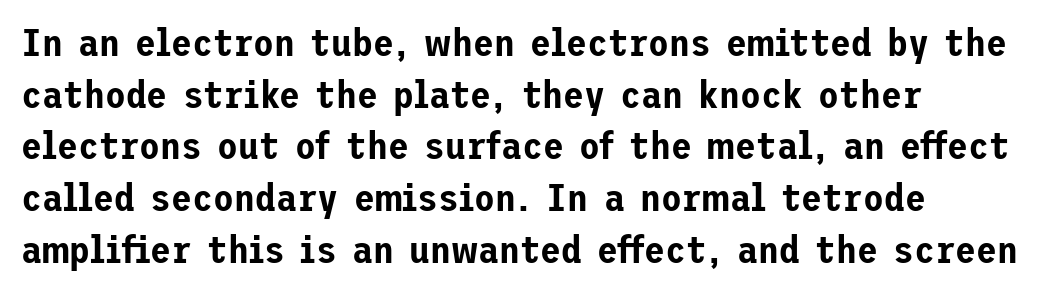
Check the space under the baseline: it is left empty. The type family on display is of the sans-serif kind. The typography opts for an upright posture over an oblique one. The letterforms sit shoulder to shoulder at normal distance. The designer left line spacing at the default.
